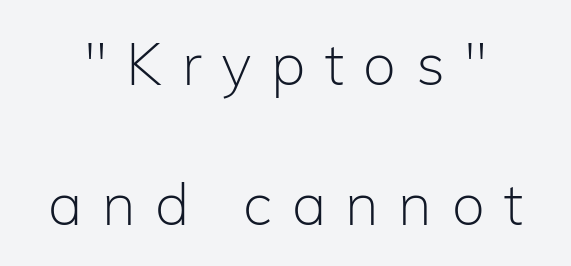
Glyph-to-glyph distance is far greater than everyday printed text. Font category for this specimen: sans-serif. The letters advance in unequal steps, a hallmark of proportional type. Line spacing here is loose.
